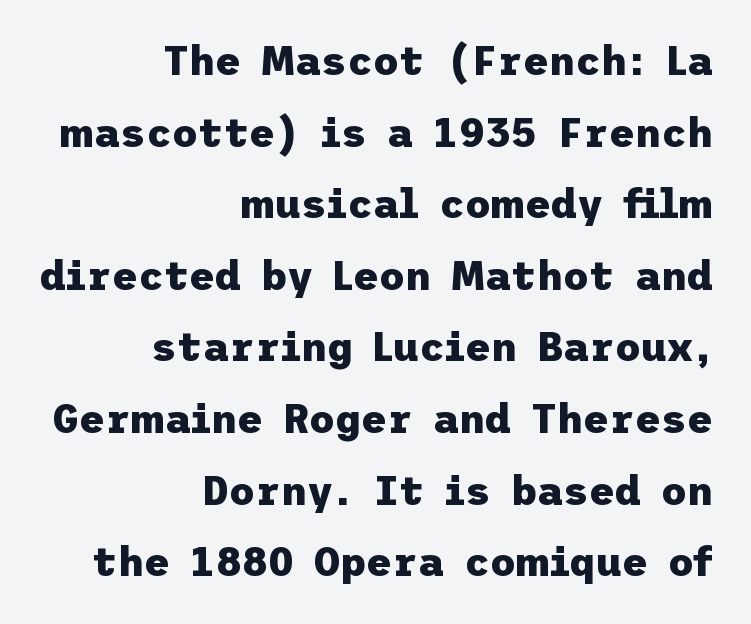
{"serif": "no", "italic": "no", "bold": "yes", "weight": "heavy", "width": "normal", "stroke_contrast": "low", "x_height": "medium", "underline": "no", "align": "right", "line_spacing_ratio": 1.79, "letter_spacing": "normal", "letter_spacing_em": 0.0, "glyph_px": 40}
